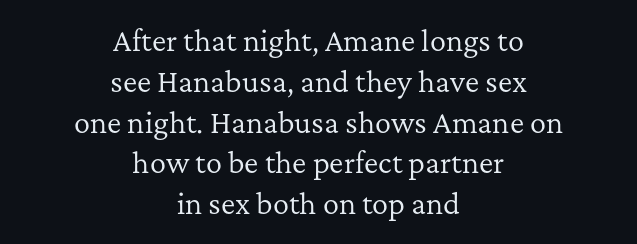
This sample is center-justified, so both line endings float freely. The area under the type is left untouched. Style check: upright. The font is comparable to plain body text, perhaps lighter. In terms of leading, this rendering sits right in the middle. Compared with typical body copy, the letter spacing here is the same.
